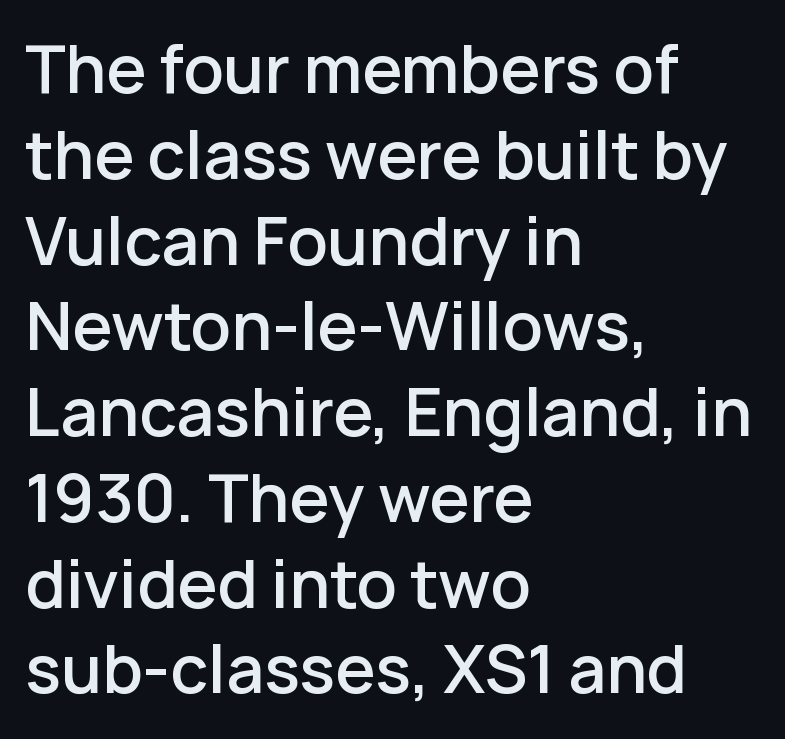
Nope, no serifs anywhere on these letters. Short note: letters normally spaced. Is the type bold? Partly — it's a semibold, heavier than regular but not fully bold. All the whitespace from short lines collects on the right. The vertical gap from one line to the next is medium.
